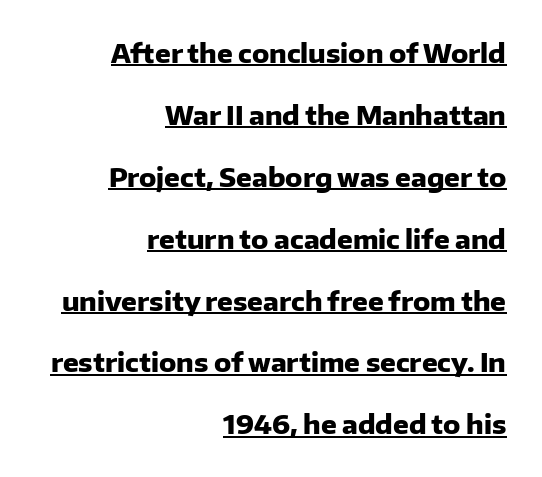
The image shows 26 px bold type, upright; set right-aligned, loose line spacing (2.38x), normal letter spacing, underlined.
